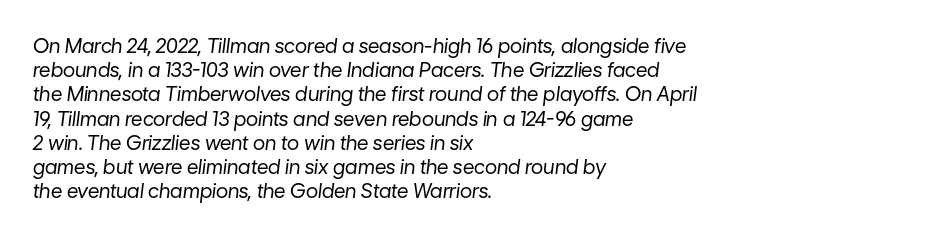
{"italic": "yes", "lean": "right", "slant_degrees": 7, "bold": "no", "underline": "no", "align": "left", "line_spacing_ratio": 1.21, "letter_spacing": "normal", "letter_spacing_em": 0.0, "glyph_px": 20}
